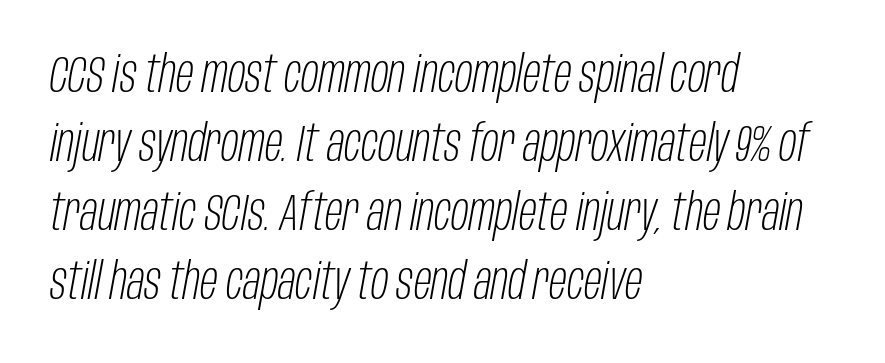
Character widths vary here, with narrow letters taking less room than wide ones. Compared with a typical body face, this is equally light or lighter still. All the whitespace from short lines collects on the right. How are the letters spaced? Ordinarily, with no added tracking. Rendered with sloped, italic letterforms. The passage shown stacks its lines at a standard gap.
